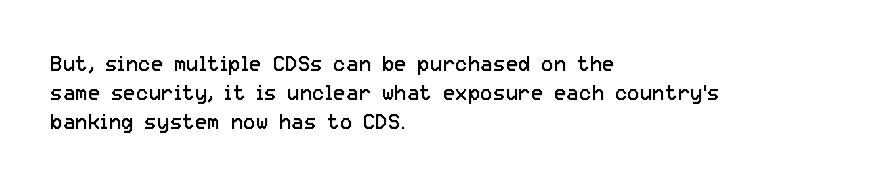
The image shows 21 px text type, upright; set left-aligned, normal line spacing (1.39x), normal letter spacing, not underlined.
